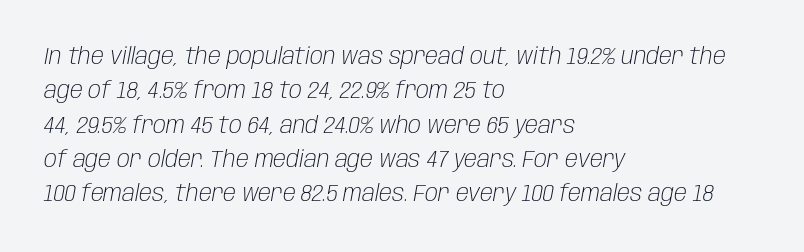
The image shows 24 px text type, italic (leaning right); set left-aligned, normal line spacing (1.43x), normal letter spacing, not underlined.
